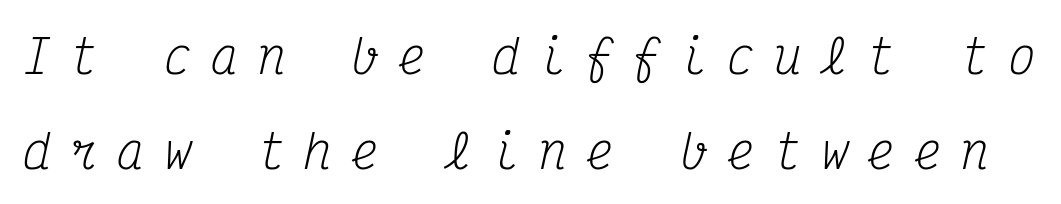
The image shows 46 px regular-weight, condensed serif type, italic (leaning right), monospaced; set loose line spacing (2.06x), unusually wide letter spacing (+0.42 em), not underlined; medium stroke contrast and a medium x-height.
